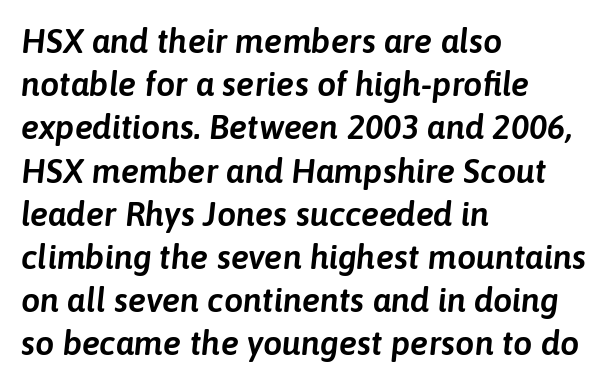
Q: Is the text italic (slanted)? A: Yes, it leans right by about 6 degrees.
Q: Is the text underlined? A: No.
Q: How is the paragraph aligned? A: Left-aligned.
Q: Is the spacing between letters normal or unusually wide? A: Normal.
Q: Is the spacing between lines tight, normal or loose? A: Normal.
Q: Width (condensed, normal, or wide)? A: Normal.
Q: Stroke contrast? A: Low.
Q: x-height? A: Medium.
Q: Monospaced? A: No.
